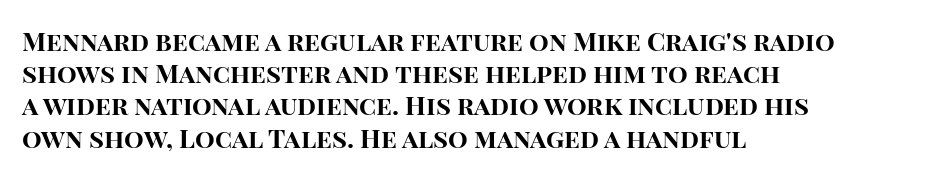
The image shows 26 px bold type, upright; set left-aligned, line spacing 1.24x, normal letter spacing, not underlined.
